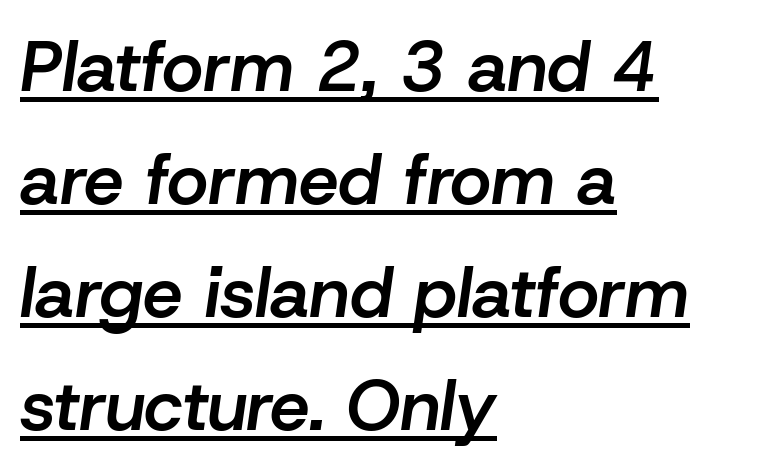
{"italic": "yes", "lean": "right", "slant_degrees": 8, "bold": "semi", "weight": "semibold", "width": "normal", "stroke_contrast": "low", "x_height": "medium", "monospaced": "no", "underline": "yes", "align": "left", "line_spacing": "normal", "line_spacing_ratio": 1.59, "letter_spacing": "normal", "letter_spacing_em": 0.0, "glyph_px": 71}
